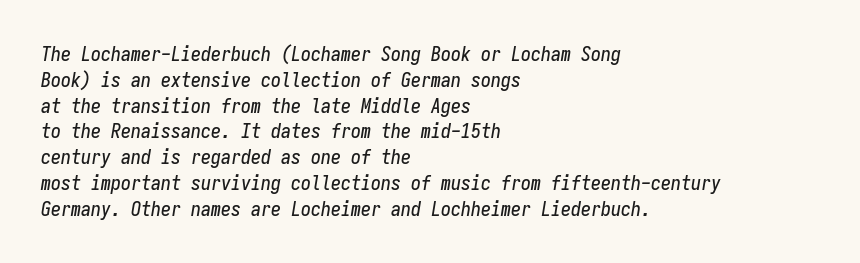
{"italic": "yes", "lean": "right", "slant_degrees": 9, "underline": "no", "align": "left", "line_spacing": "normal", "line_spacing_ratio": 1.29, "letter_spacing": "normal", "letter_spacing_em": 0.0, "glyph_px": 20}
